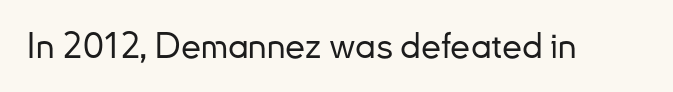
Q: Is the text italic (slanted)? A: No, it is upright.
Q: Is the typeface a serif or a sans-serif typeface? A: Sans-serif.
Q: Is the text underlined? A: No.
Q: Is the spacing between letters normal or unusually wide? A: Normal.
Q: Width (condensed, normal, or wide)? A: Normal.
Q: Stroke contrast? A: Low.
Q: x-height? A: Small.
Q: Monospaced? A: No.
